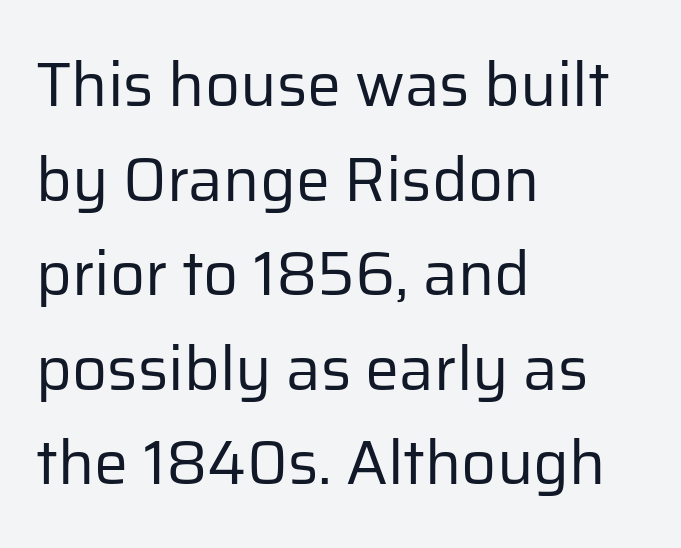
{"serif": "no", "italic": "no", "bold": "no", "weight": "regular", "width": "normal", "stroke_contrast": "low", "x_height": "medium", "monospaced": "no", "underline": "no", "align": "left", "line_spacing": "normal", "line_spacing_ratio": 1.55, "letter_spacing": "normal", "letter_spacing_em": 0.0, "glyph_px": 61}
